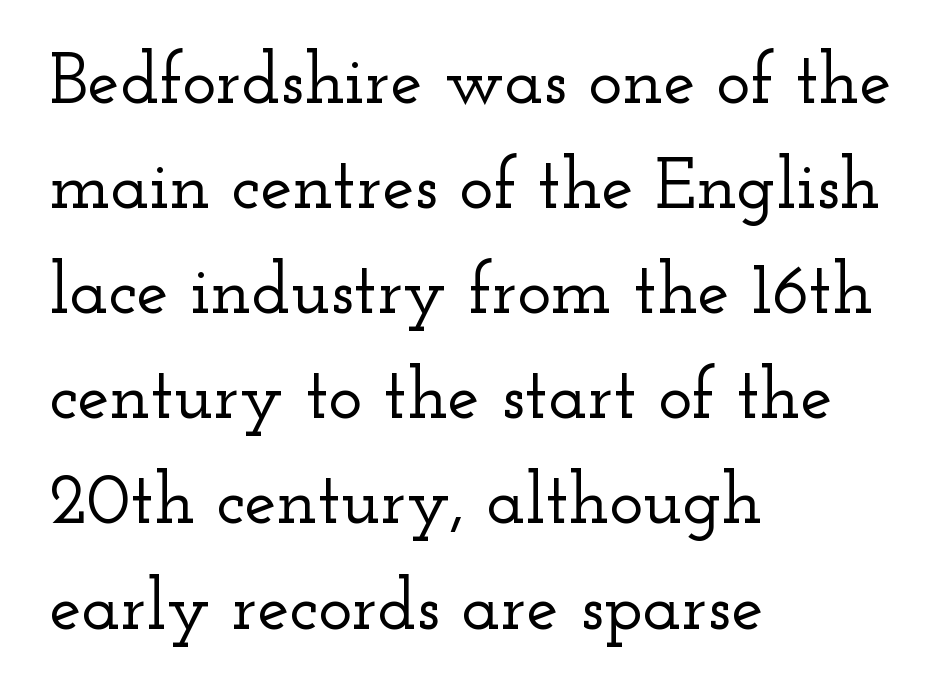
Students, observe: this is what conventionally led text looks like. Quick note: underline off. Classification — serif. Notice how the stems are strictly vertical — no italics here. Reading down the block, your eye returns to a fixed left position each line.
